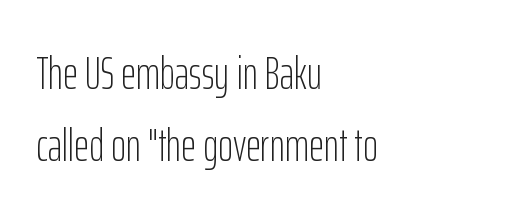
Q: Is the text bold? A: No.
Q: Is the text italic (slanted)? A: No, it is upright.
Q: Is the typeface a serif or a sans-serif typeface? A: Sans-serif.
Q: Is the text underlined? A: No.
Q: How is the paragraph aligned? A: Left-aligned.
Q: Is the spacing between letters normal or unusually wide? A: Normal.
Q: Is the spacing between lines tight, normal or loose? A: Normal.
Q: Width (condensed, normal, or wide)? A: Condensed.
Q: Stroke contrast? A: Low.
Q: x-height? A: Medium.
Q: Monospaced? A: No.
